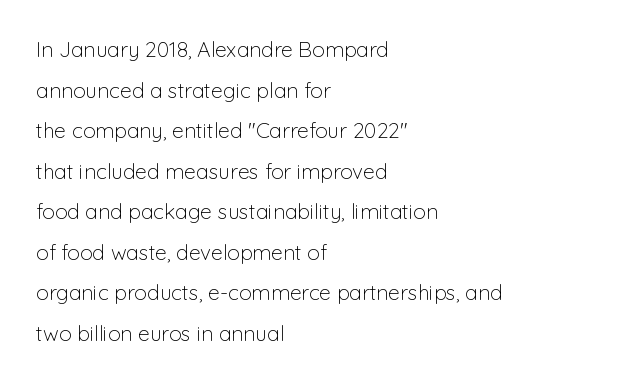
The image shows 21 px text type, upright; set left-aligned, loose line spacing (1.93x), normal letter spacing, not underlined.
